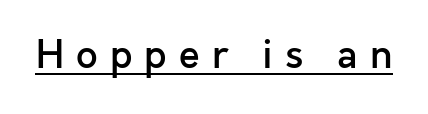
{"serif": "no", "italic": "no", "bold": "semi", "weight": "semibold", "width": "normal", "x_height": "medium", "monospaced": "no", "underline": "yes", "letter_spacing": "wide", "letter_spacing_em": 0.32, "glyph_px": 38}
